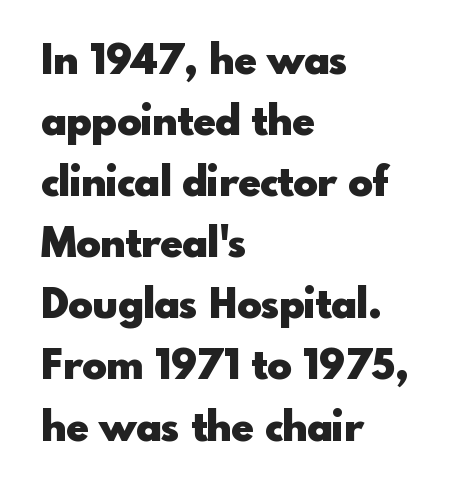
Heavy-handed strokes throughout: this text is bold. Summary of vertical rhythm: regular, with standard interline spacing. Inter-character spacing is left at the font's built-in metrics. The type family on display is of the sans-serif kind. A typesetter would mark this as roman, not italic.
